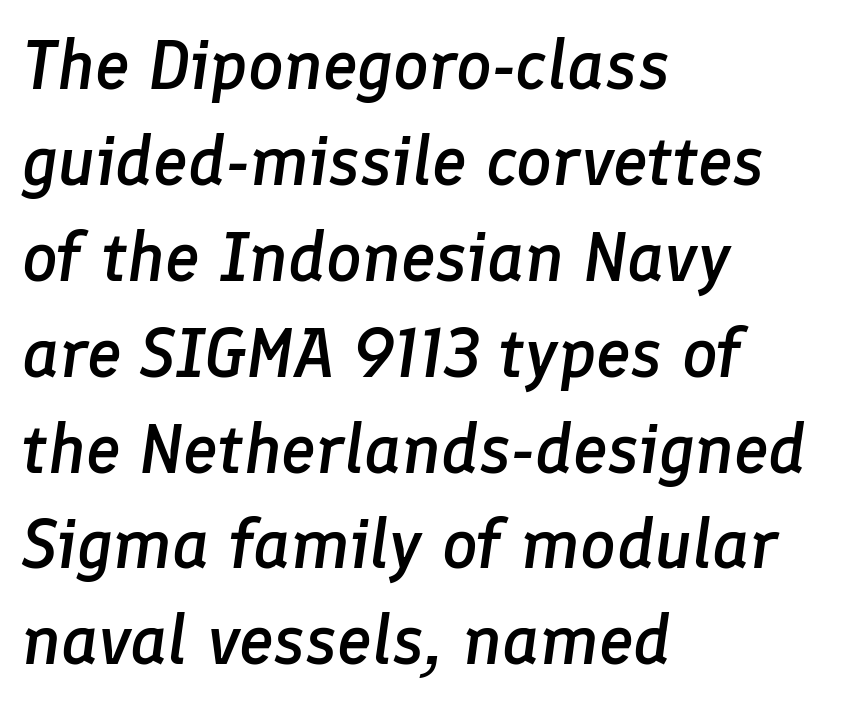
Q: Is the text bold? A: Semi-bold.
Q: Is the text italic (slanted)? A: Yes, it leans right by about 8 degrees.
Q: Is the text underlined? A: No.
Q: How is the paragraph aligned? A: Left-aligned.
Q: Is the spacing between letters normal or unusually wide? A: Normal.
Q: Is the spacing between lines tight, normal or loose? A: Normal.
Q: Width (condensed, normal, or wide)? A: Normal.
Q: Stroke contrast? A: Low.
Q: x-height? A: Medium.
Q: Monospaced? A: No.
